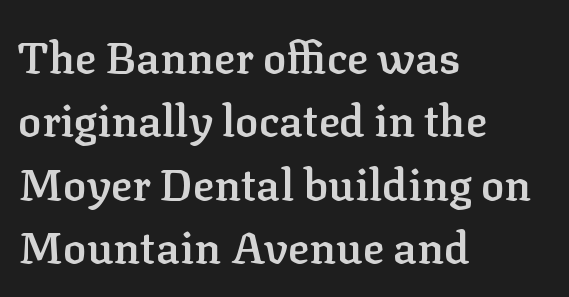
Typeset ragged right — the left edge is the straight one. Honestly, the letter spacing is just normal — you wouldn't notice it. It's the straight-up-and-down kind of type. The passage shown is not underscored anywhere.
